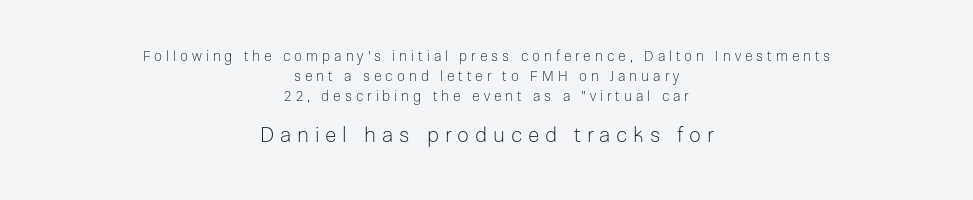
The string is rendered with underlining switched off. If you drew a line through each stem, it would be perfectly vertical. Character size in the trailing block exceeds that of the leading block. Glyph-to-glyph distance is far greater than everyday printed text. The letterforms sit at book weight or below.
